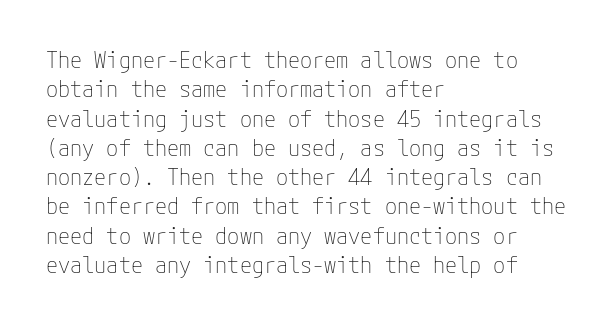
Q: Is the text bold? A: No.
Q: Is the text italic (slanted)? A: No, it is upright.
Q: Is the text underlined? A: No.
Q: How is the paragraph aligned? A: Left-aligned.
Q: Is the spacing between letters normal or unusually wide? A: Normal.
Q: Is the spacing between lines tight, normal or loose? A: Normal.
